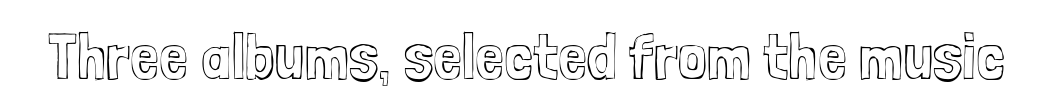
The image shows 65 px condensed type, upright; set normal letter spacing, not underlined; a medium x-height.
